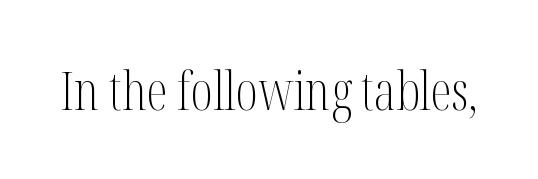
Q: Is the text bold? A: No.
Q: Is the text italic (slanted)? A: No, it is upright.
Q: Is the typeface a serif or a sans-serif typeface? A: Serif.
Q: Is the text underlined? A: No.
Q: Is the spacing between letters normal or unusually wide? A: Normal.
Q: Width (condensed, normal, or wide)? A: Condensed.
Q: Stroke contrast? A: Medium.
Q: x-height? A: Medium.
Q: Monospaced? A: No.
